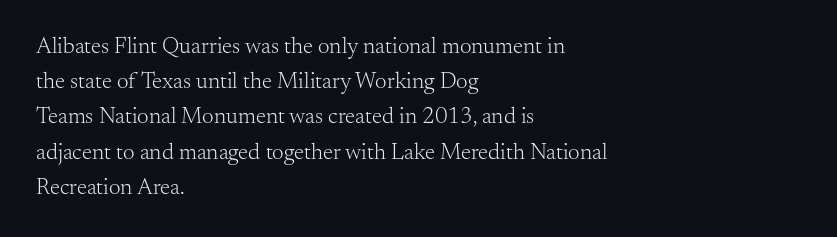
The image shows 23 px text type, upright; set left-aligned, normal line spacing (1.53x), normal letter spacing, not underlined.
